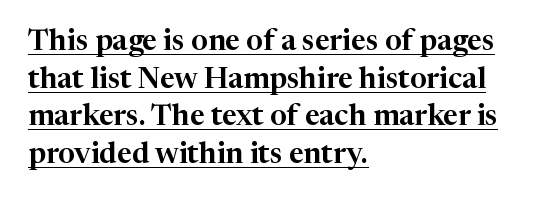
This sample is left-justified, so line endings fall wherever the words run out. Old-style or modern, the face here clearly has serifs. The lettering is marked with a stroke running underneath it. In terms of letterspacing, this is plain default setting. Character widths vary here, with narrow letters taking less room than wide ones. These lines were composed using upright roman letters.
